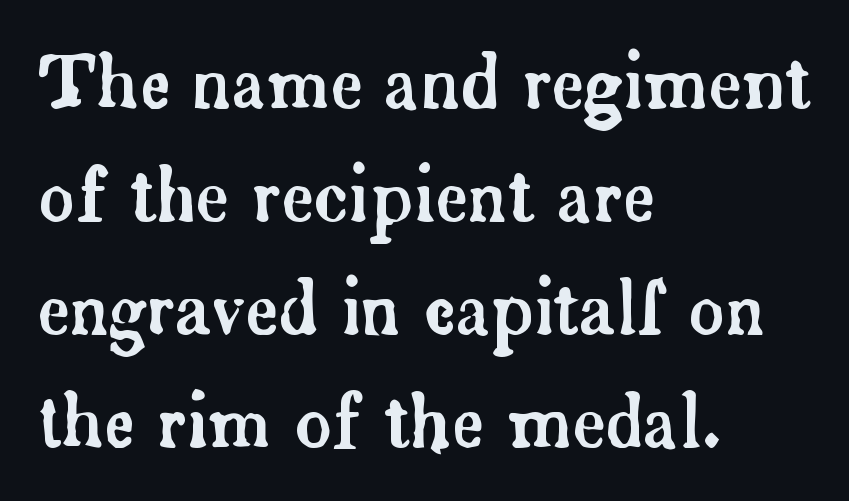
Q: Is the text italic (slanted)? A: No, it is upright.
Q: Is the typeface a serif or a sans-serif typeface? A: Serif.
Q: Is the text underlined? A: No.
Q: How is the paragraph aligned? A: Left-aligned.
Q: Is the spacing between letters normal or unusually wide? A: Normal.
Q: Is the spacing between lines tight, normal or loose? A: Normal.
Q: Width (condensed, normal, or wide)? A: Normal.
Q: Stroke contrast? A: Low.
Q: x-height? A: Small.
Q: Monospaced? A: No.
